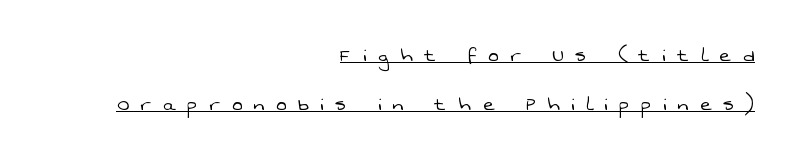
The image shows 24 px text type; set right-aligned, loose line spacing (2.05x), unusually wide letter spacing (+0.5 em), underlined.
